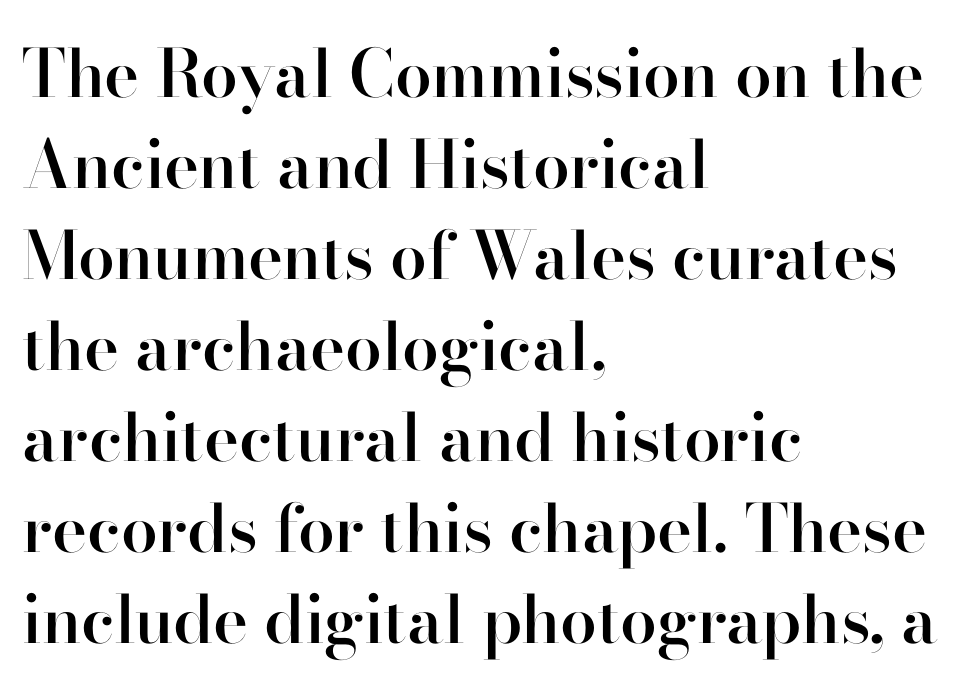
{"serif": "yes", "italic": "no", "bold": "semi", "weight": "semibold", "width": "normal", "stroke_contrast": "high", "x_height": "small", "monospaced": "no", "underline": "no", "align": "left", "line_spacing": "normal", "line_spacing_ratio": 1.38, "letter_spacing": "normal", "letter_spacing_em": 0.0, "glyph_px": 66}
